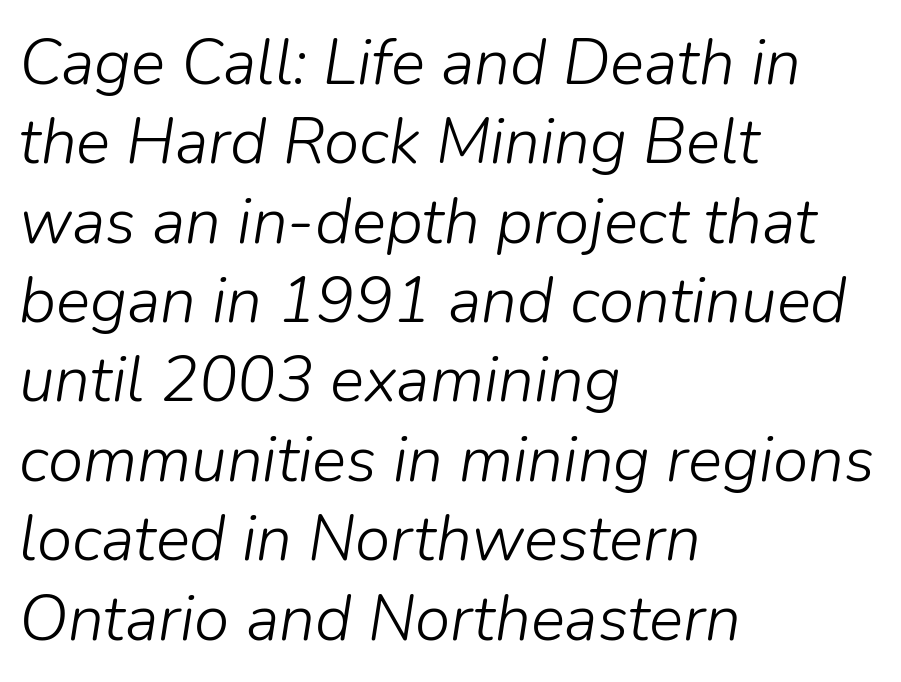
Q: Is the text bold? A: No.
Q: Is the text italic (slanted)? A: Yes, it leans right by about 9 degrees.
Q: Is the text underlined? A: No.
Q: How is the paragraph aligned? A: Left-aligned.
Q: Is the spacing between letters normal or unusually wide? A: Normal.
Q: Width (condensed, normal, or wide)? A: Normal.
Q: Stroke contrast? A: Low.
Q: x-height? A: Medium.
Q: Monospaced? A: No.
